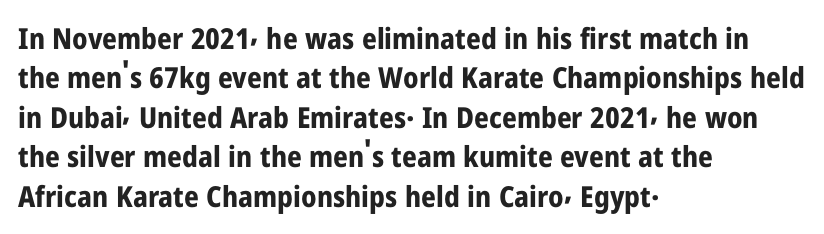
All the whitespace from short lines collects on the right. The tracking reads as untouched default to a designer's eye. A typesetter would label this face a sans. A clean baseline with only descenders dipping below it.
